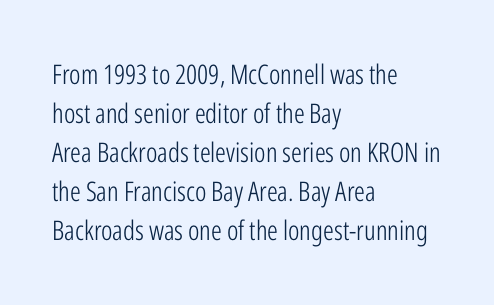
Q: Is the text bold? A: No.
Q: Is the text italic (slanted)? A: No, it is upright.
Q: Is the text underlined? A: No.
Q: How is the paragraph aligned? A: Left-aligned.
Q: Is the spacing between letters normal or unusually wide? A: Normal.
Q: Is the spacing between lines tight, normal or loose? A: Normal.
